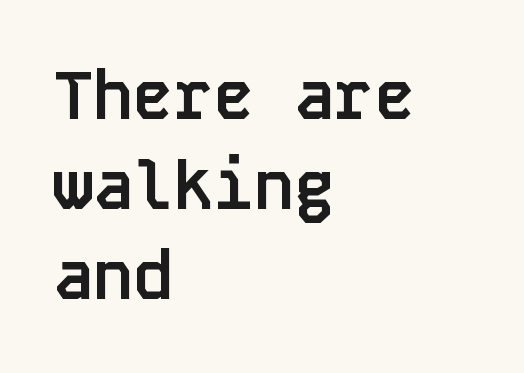
Just letters on the line, the space beneath them empty. Unlike a traditional serif, this face leaves its strokes unadorned. Students, this is bold: see how much ink each stroke carries. Ordinary non-slanted type is in use. Caption: multi-line text, flush left, ragged right. Between one letter and the next there's only the usual sliver of space.
